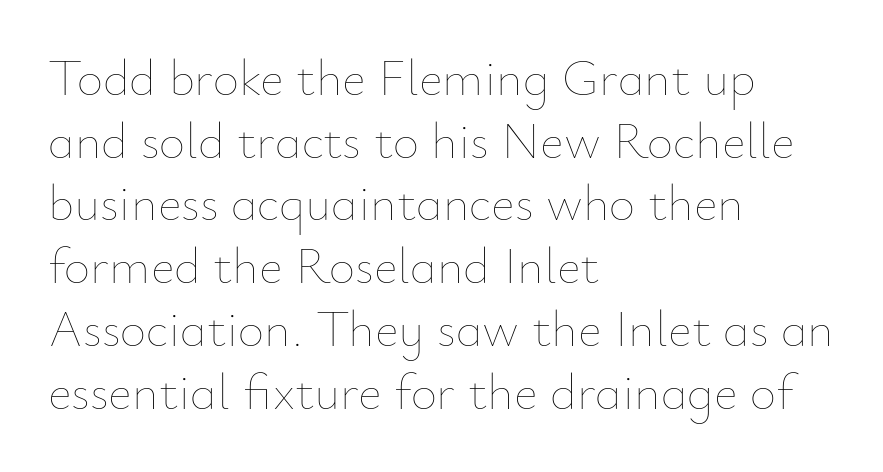
The letters stand upright; this is a roman face. Varying glyph widths throughout — classic text-font behaviour. The gaps between neighbouring characters are ordinary and unremarkable. Is the stroke heavy? The answer is a plain regular-or-lighter.
